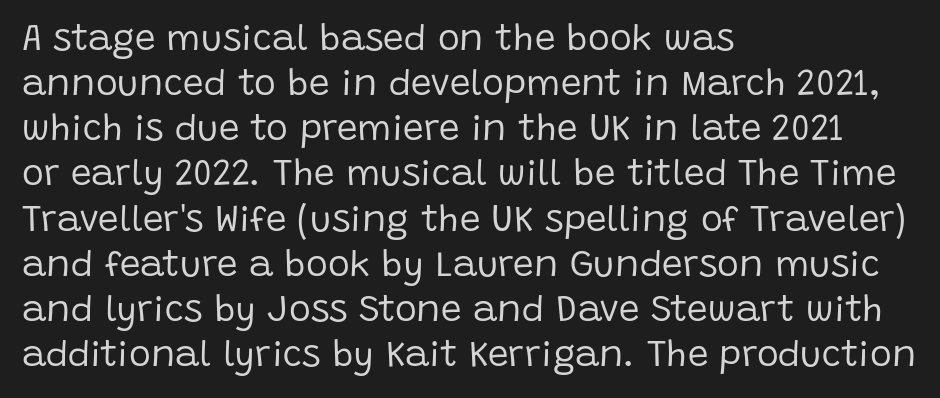
{"serif": "no", "italic": "no", "bold": "no", "weight": "regular", "width": "normal", "stroke_contrast": "low", "x_height": "large", "monospaced": "no", "underline": "no", "align": "left", "line_spacing_ratio": 1.22, "letter_spacing": "normal", "letter_spacing_em": 0.0, "glyph_px": 37}
